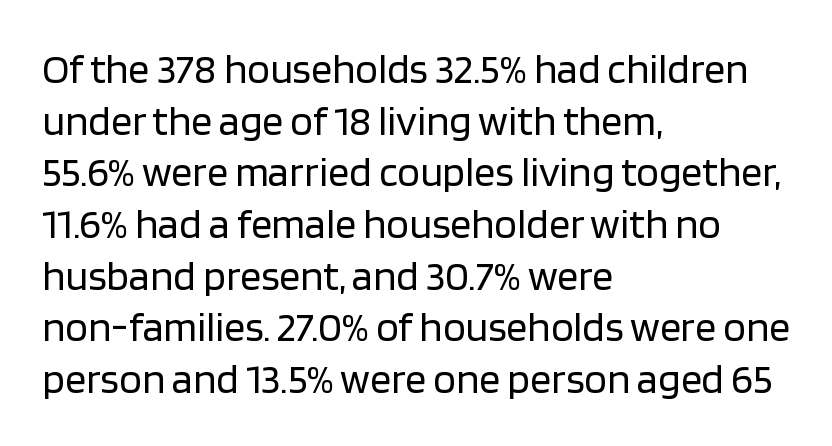
The glyphs in this specimen are sans serif. Is the block centered? No — it sits flush against the left margin. Unlike italic type, these characters show no tilt at all. Type without underlining.
